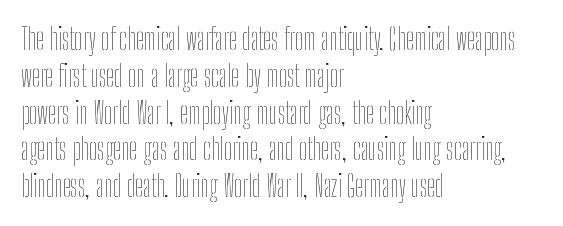
Q: Is the text bold? A: No.
Q: Is the text italic (slanted)? A: No, it is upright.
Q: Is the text underlined? A: No.
Q: How is the paragraph aligned? A: Left-aligned.
Q: Is the spacing between letters normal or unusually wide? A: Normal.
Q: Is the spacing between lines tight, normal or loose? A: Normal.
Q: Width (condensed, normal, or wide)? A: Condensed.
Q: Stroke contrast? A: Low.
Q: x-height? A: Medium.
Q: Monospaced? A: No.
